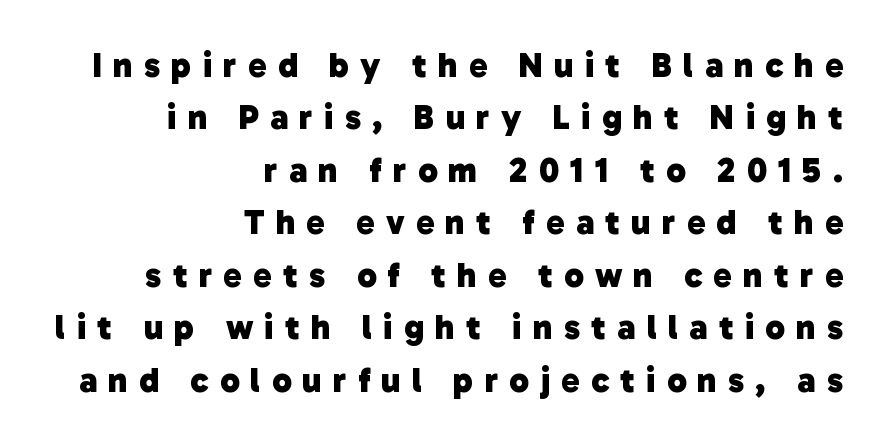
Q: Is the text bold? A: Yes.
Q: Is the typeface a serif or a sans-serif typeface? A: Sans-serif.
Q: Is the text underlined? A: No.
Q: How is the paragraph aligned? A: Right-aligned.
Q: Is the spacing between letters normal or unusually wide? A: Unusually wide.
Q: Is the spacing between lines tight, normal or loose? A: Normal.
Q: Width (condensed, normal, or wide)? A: Normal.
Q: Stroke contrast? A: Low.
Q: x-height? A: Medium.
Q: Monospaced? A: No.
